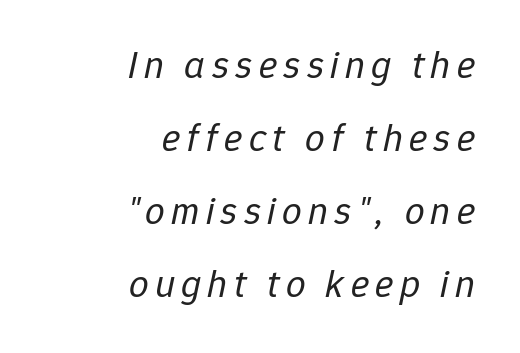
{"italic": "yes", "lean": "right", "slant_degrees": 12, "bold": "no", "weight": "regular", "width": "normal", "stroke_contrast": "low", "x_height": "medium", "monospaced": "no", "underline": "no", "align": "right", "line_spacing_ratio": 1.87, "glyph_px": 39}
